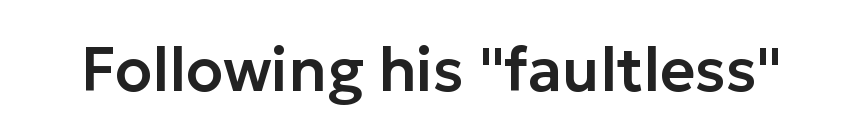
{"serif": "no", "italic": "no", "width": "normal", "stroke_contrast": "low", "x_height": "medium", "monospaced": "no", "underline": "no", "letter_spacing": "normal", "letter_spacing_em": 0.0, "glyph_px": 61}
